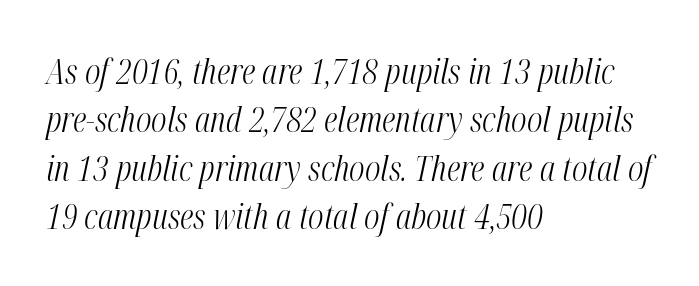
Q: Is the text bold? A: No.
Q: Is the text italic (slanted)? A: Yes, it leans right by about 12 degrees.
Q: Is the text underlined? A: No.
Q: How is the paragraph aligned? A: Left-aligned.
Q: Is the spacing between letters normal or unusually wide? A: Normal.
Q: Is the spacing between lines tight, normal or loose? A: Normal.
Q: Width (condensed, normal, or wide)? A: Condensed.
Q: Stroke contrast? A: Medium.
Q: x-height? A: Medium.
Q: Monospaced? A: No.
